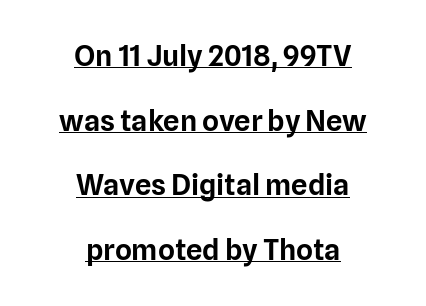
Tall strokes in this sample are plumb rather than angled. Summary of vertical rhythm: relaxed, with wide interline spacing. Glance below the letters and you will spot a drawn line. This is sans-serif lettering, the kind often seen on screens and signage. The whitespace from short lines is split evenly between both sides.
